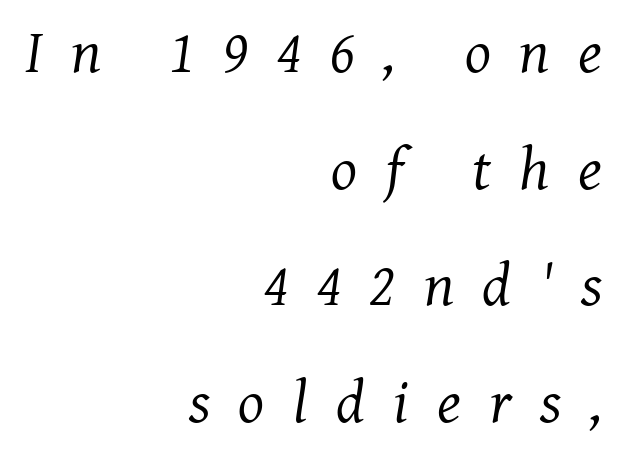
The image shows 61 px regular-weight serif type, italic (leaning right); set right-aligned, loose line spacing (1.91x), unusually wide letter spacing (+0.47 em), not underlined; medium stroke contrast and a medium x-height.
